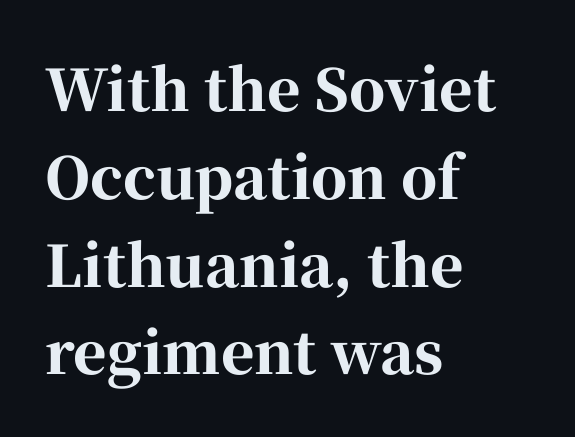
{"serif": "yes", "italic": "no", "bold": "yes", "weight": "bold", "width": "normal", "stroke_contrast": "high", "x_height": "medium", "monospaced": "no", "underline": "no", "align": "left", "line_spacing": "normal", "line_spacing_ratio": 1.54, "letter_spacing": "normal", "letter_spacing_em": 0.0, "glyph_px": 57}
